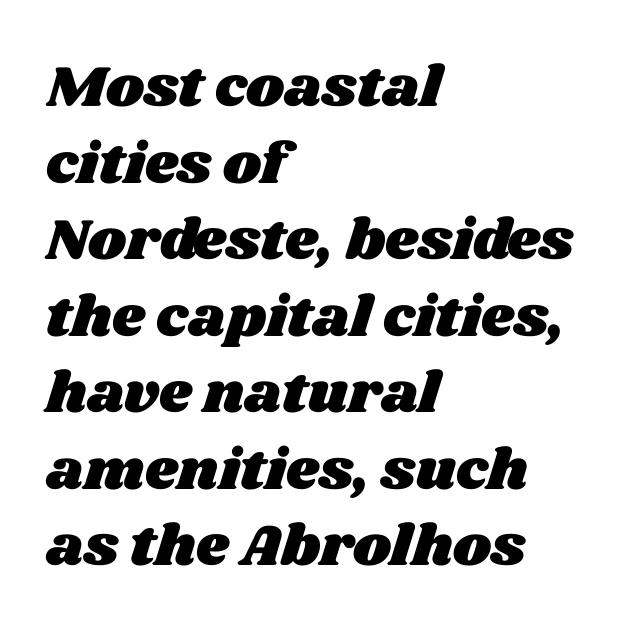
The image shows 58 px wide type; set left-aligned, normal line spacing (1.32x), normal letter spacing, not underlined; medium stroke contrast and a large x-height.
